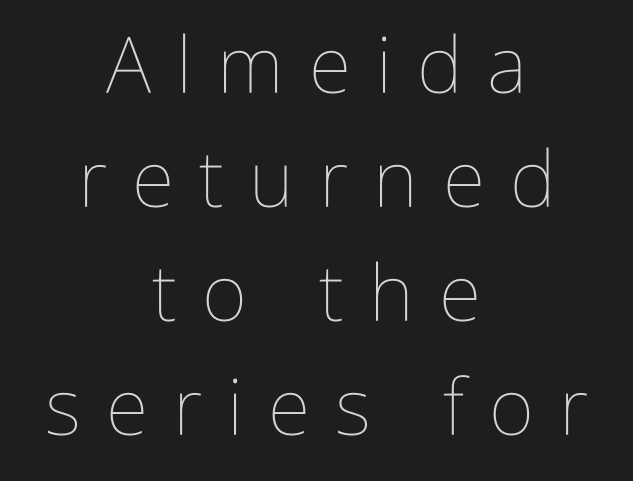
The lines sit at an ordinary, default distance from one another. Tall strokes in this sample are plumb rather than angled. Honestly, there is no underline to notice here at all. The rag falls on both sides of this text block equally. Is the type heavy? It reads as light-to-regular instead.
